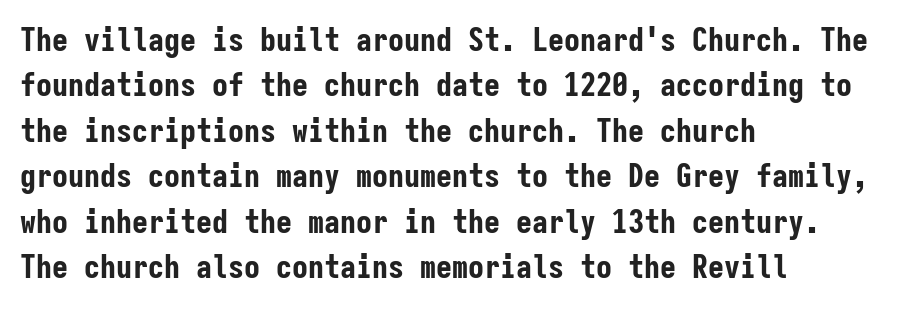
{"serif": "no", "italic": "no", "bold": "yes", "weight": "bold", "width": "condensed", "stroke_contrast": "low", "x_height": "medium", "monospaced": "yes", "underline": "no", "align": "left", "line_spacing": "normal", "line_spacing_ratio": 1.42, "letter_spacing": "normal", "letter_spacing_em": 0.0, "glyph_px": 32}
